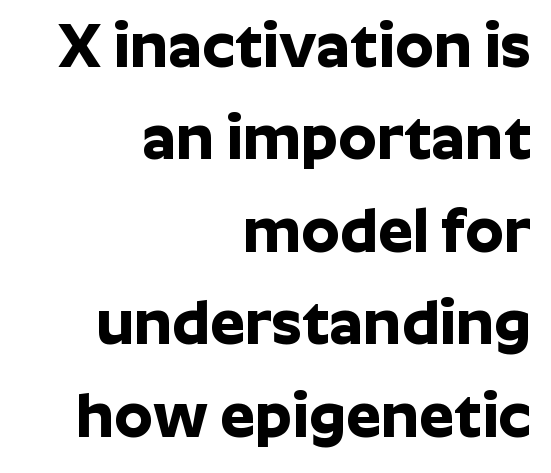
Q: Is the text bold? A: Yes.
Q: Is the text italic (slanted)? A: No, it is upright.
Q: Is the typeface a serif or a sans-serif typeface? A: Sans-serif.
Q: Is the text underlined? A: No.
Q: How is the paragraph aligned? A: Right-aligned.
Q: Is the spacing between letters normal or unusually wide? A: Normal.
Q: Is the spacing between lines tight, normal or loose? A: Normal.
Q: Width (condensed, normal, or wide)? A: Normal.
Q: Stroke contrast? A: Low.
Q: x-height? A: Medium.
Q: Monospaced? A: No.
